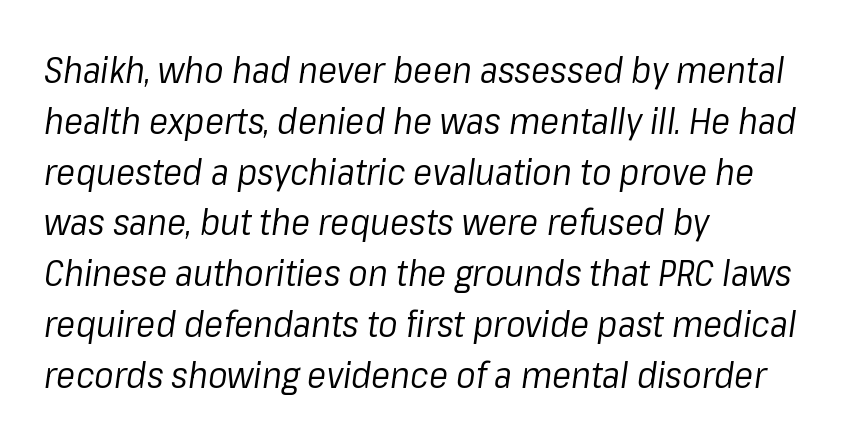
The image shows 36 px regular-weight type, italic (leaning right); set left-aligned, normal line spacing (1.41x), normal letter spacing, not underlined; low stroke contrast and a medium x-height.
